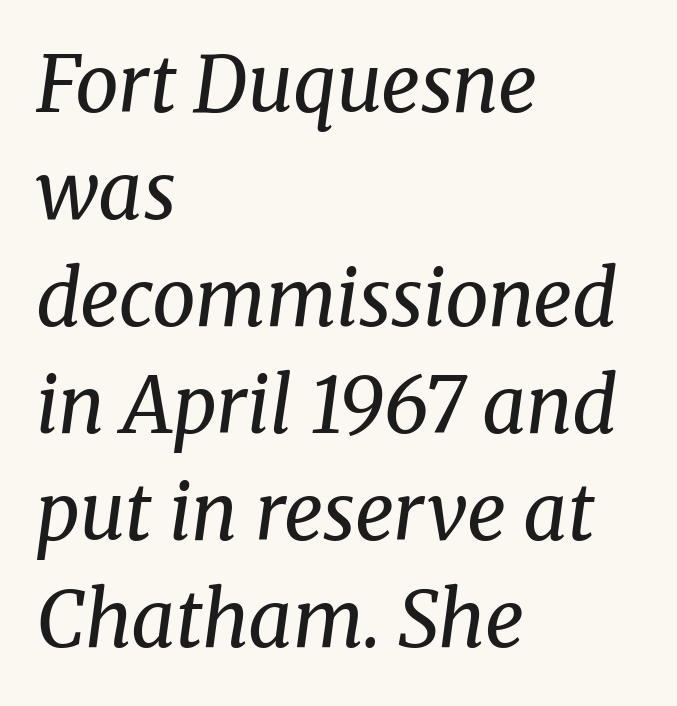
The image shows 77 px regular-weight serif type, italic (leaning right); set left-aligned, normal line spacing (1.39x), normal letter spacing, not underlined; medium stroke contrast and a medium x-height.
